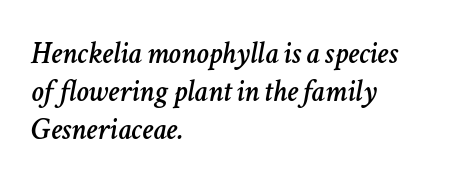
If you drew a line through each stem, it would be angled. If you drew a ruler down the left edge, every line would touch it. Proportional: the letters do not fall into vertical columns. Nothing unusual about the tracking: characters are spaced as the font intends. The specimen omits any rule beneath the text block's lines.
